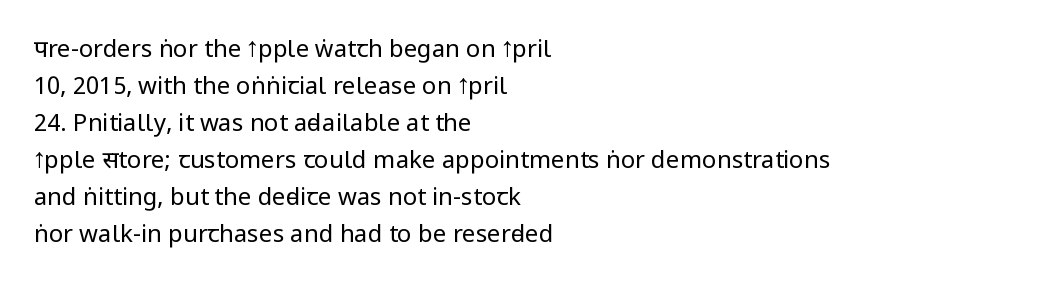
Q: Is the text bold? A: No.
Q: Is the text italic (slanted)? A: No, it is upright.
Q: Is the text underlined? A: No.
Q: How is the paragraph aligned? A: Left-aligned.
Q: Is the spacing between letters normal or unusually wide? A: Normal.
Q: Is the spacing between lines tight, normal or loose? A: Normal.
